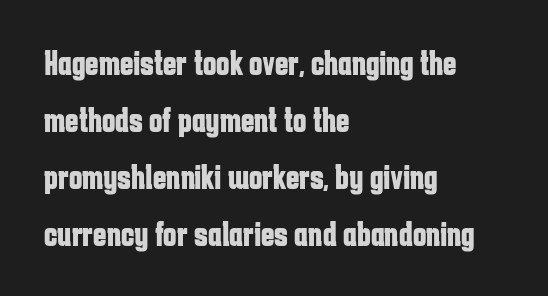
{"serif": "no", "italic": "no", "bold": "yes", "weight": "bold", "width": "condensed", "stroke_contrast": "low", "x_height": "medium", "monospaced": "no", "underline": "no", "align": "left", "line_spacing": "normal", "line_spacing_ratio": 1.58, "letter_spacing": "normal", "letter_spacing_em": 0.0, "glyph_px": 36}
